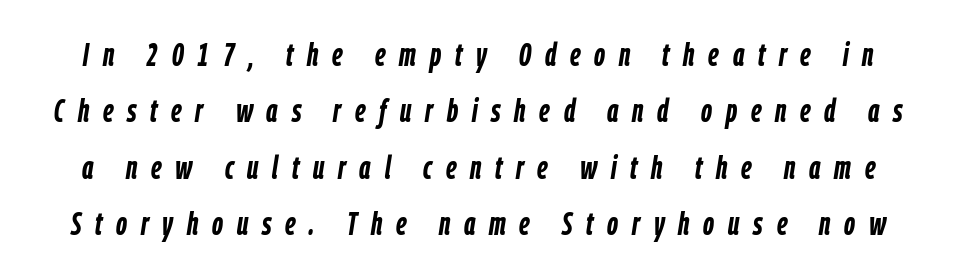
{"italic": "yes", "lean": "right", "slant_degrees": 9, "bold": "yes", "weight": "semibold", "width": "condensed", "stroke_contrast": "low", "x_height": "medium", "monospaced": "no", "underline": "no", "line_spacing_ratio": 1.76, "letter_spacing": "wide", "letter_spacing_em": 0.43, "glyph_px": 32}
